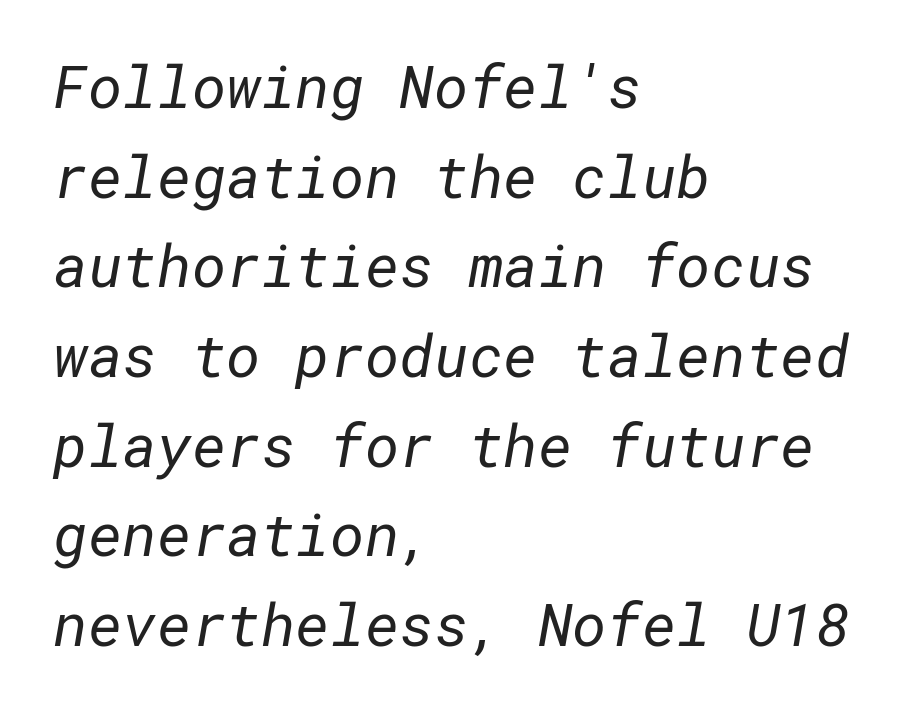
Q: Is the text bold? A: No.
Q: Is the typeface a serif or a sans-serif typeface? A: Sans-serif.
Q: Is the text underlined? A: No.
Q: How is the paragraph aligned? A: Left-aligned.
Q: Is the spacing between letters normal or unusually wide? A: Normal.
Q: Is the spacing between lines tight, normal or loose? A: Normal.
Q: Width (condensed, normal, or wide)? A: Normal.
Q: Stroke contrast? A: Low.
Q: x-height? A: Medium.
